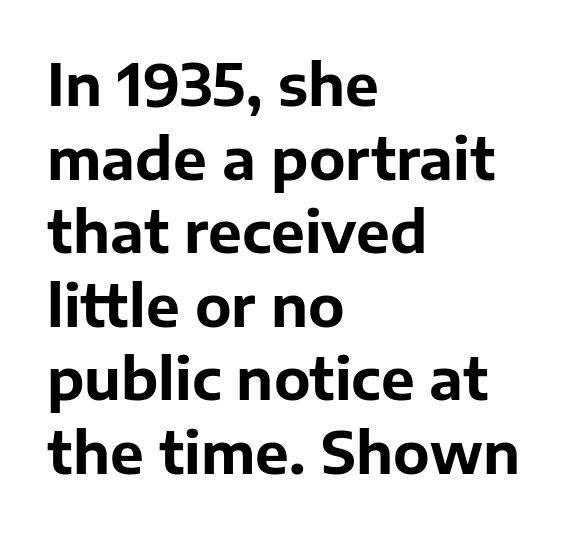
The image shows 57 px bold sans-serif type, upright; set left-aligned, normal line spacing (1.29x), normal letter spacing, not underlined; low stroke contrast and a medium x-height.
